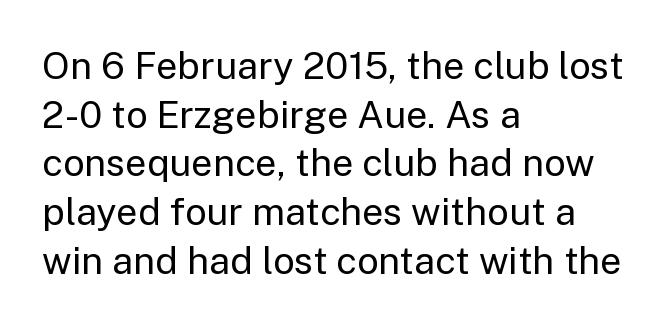
{"serif": "no", "italic": "no", "bold": "no", "weight": "regular", "width": "normal", "stroke_contrast": "low", "x_height": "medium", "monospaced": "no", "underline": "no", "align": "left", "line_spacing": "normal", "line_spacing_ratio": 1.28, "letter_spacing": "normal", "letter_spacing_em": 0.0, "glyph_px": 38}
